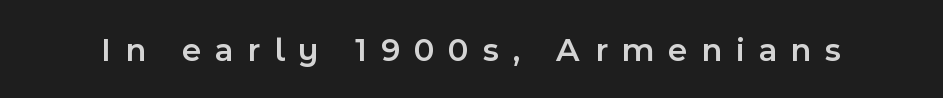
Plain, unruled lines of type. Here the glyphs are tracked loosely, breaking word shapes into spaced letters. Typesetter's note: demi weight, one step under bold. Are there feet on the stems? There aren't — it's a sans.
